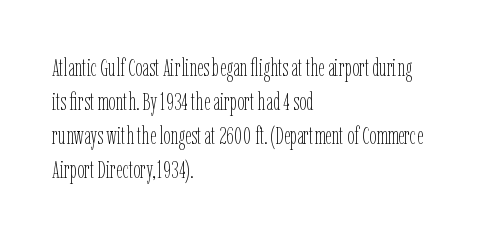
A normal amount of white space separates one row of letters from the next. Honestly, the letter spacing is just normal — you wouldn't notice it. The font's upright variant was chosen for this text. Is this a heavy cut? Hardly; it is regular or lighter. Caption: multi-line text, flush left, ragged right.
